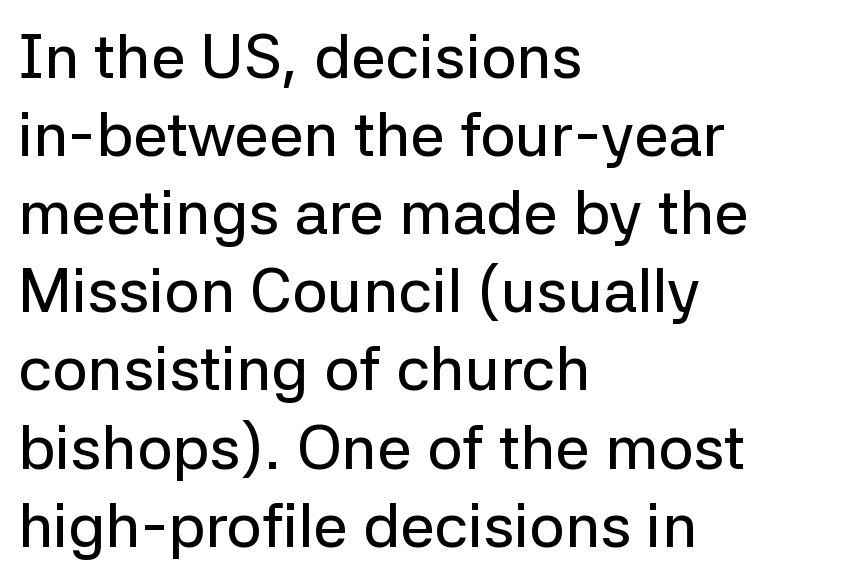
What stands out about the letter spacing? Nothing — it is the standard amount. Anything drawn beneath the words? Only blank space. The axis of the letterforms is exactly vertical. Are there feet on the stems? There aren't — it's a sans.
